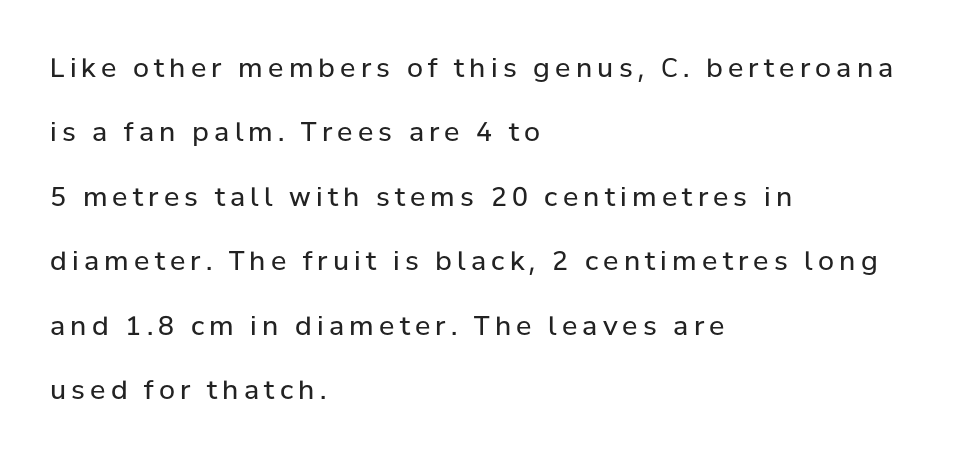
{"italic": "no", "bold": "no", "underline": "no", "align": "left", "line_spacing": "loose", "line_spacing_ratio": 2.48, "letter_spacing": "wide", "letter_spacing_em": 0.2, "glyph_px": 26}
